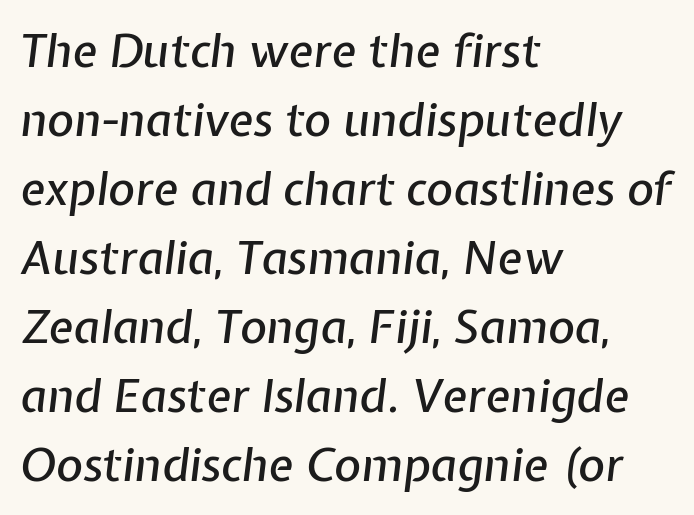
The image shows 46 px text type, italic (leaning right); set left-aligned, normal line spacing (1.5x), normal letter spacing, not underlined; low stroke contrast and a medium x-height.
